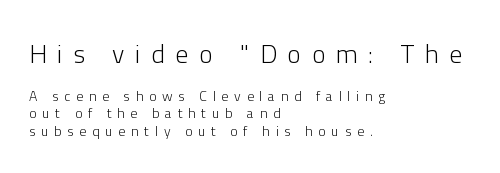
The string is rendered with underlining switched off. Heft: none added — not bold. The type is letterspaced generously, with wide tracking. Does the bottom block carry the larger type? No, the top block does. It's the straight-up-and-down kind of type.
